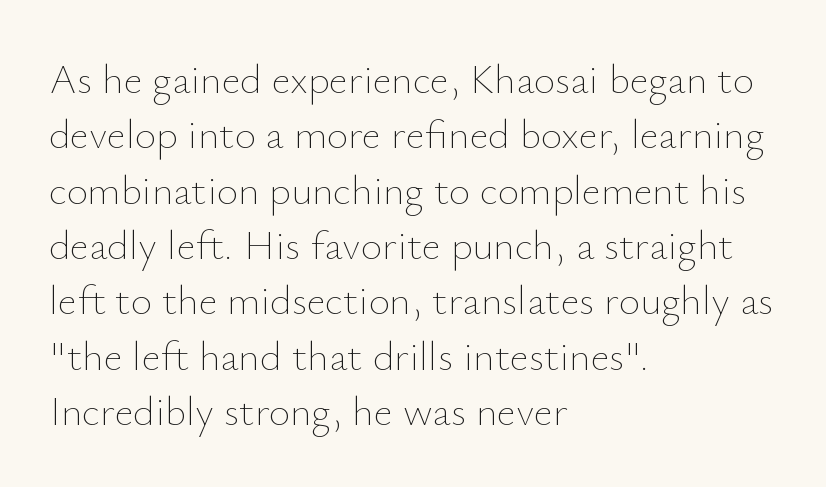
The image shows 41 px thin type, upright; set left-aligned, normal line spacing (1.35x), normal letter spacing, not underlined; low stroke contrast and a small x-height.
